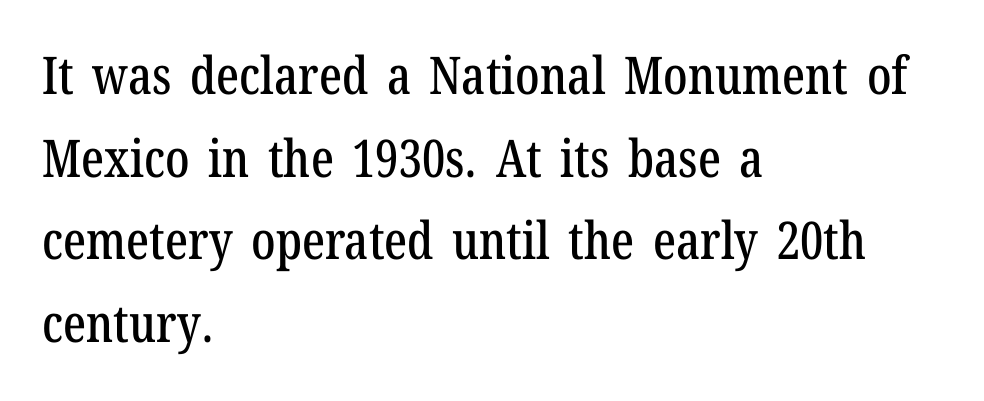
Notice how descenders clear the ascenders below comfortably — that's standard leading. Type style note: has serifs. The letters stand upright; this is a roman face. Proportional: the letters do not fall into vertical columns. In CSS terms this would be text-align: left.
